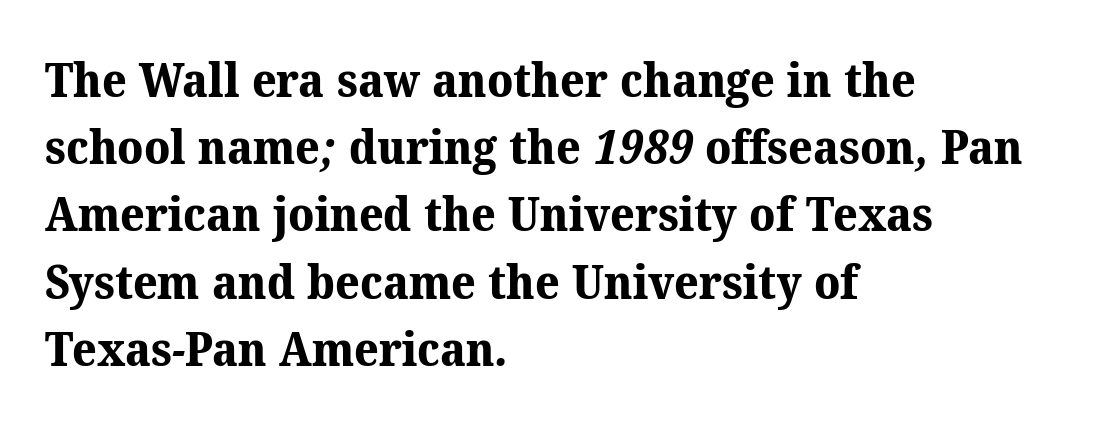
The image shows 48 px bold serif type; set left-aligned, normal line spacing (1.4x), normal letter spacing, not underlined; medium stroke contrast and a medium x-height.
